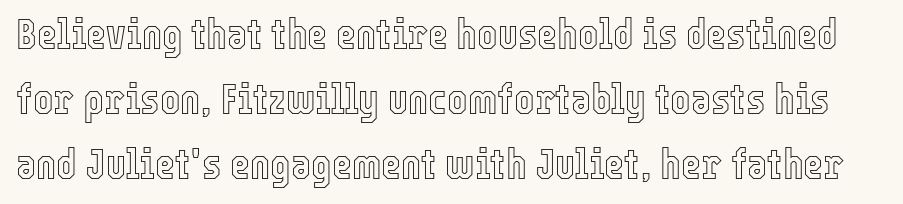
Think of a printed novel: that variable character pitch is what you see here. A typesetter would call this zero additional tracking. Each new line begins a customary step beneath the previous one. No italicization has been applied; the sample stays upright.
